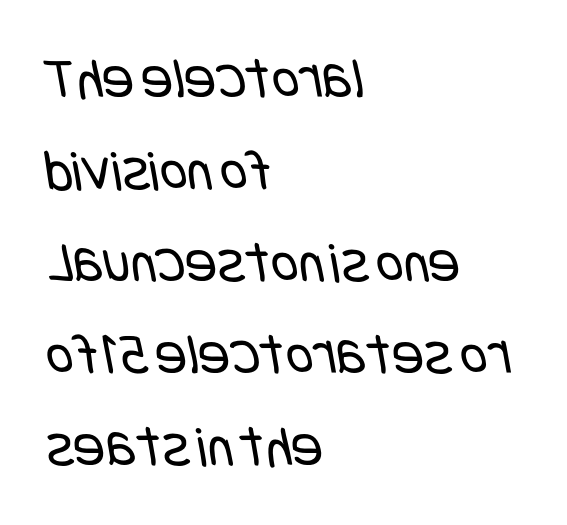
{"serif": "no", "bold": "no", "weight": "regular", "width": "condensed", "stroke_contrast": "low", "x_height": "large", "underline": "no", "align": "left", "line_spacing": "normal", "line_spacing_ratio": 1.56, "letter_spacing": "normal", "letter_spacing_em": 0.0, "glyph_px": 59}
